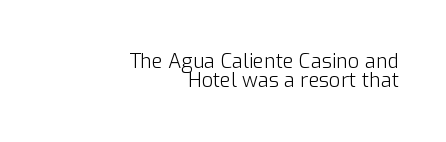
{"italic": "no", "bold": "no", "underline": "no", "align": "right", "line_spacing": "tight", "line_spacing_ratio": 0.97, "letter_spacing": "normal", "letter_spacing_em": 0.0, "glyph_px": 20}
